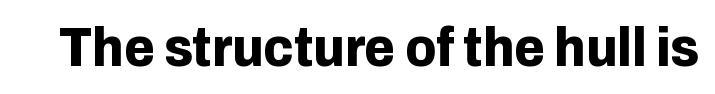
Q: Is the text bold? A: Yes.
Q: Is the text italic (slanted)? A: No, it is upright.
Q: Is the typeface a serif or a sans-serif typeface? A: Sans-serif.
Q: Is the text underlined? A: No.
Q: Is the spacing between letters normal or unusually wide? A: Normal.
Q: Width (condensed, normal, or wide)? A: Normal.
Q: Stroke contrast? A: Low.
Q: x-height? A: Medium.
Q: Monospaced? A: No.
